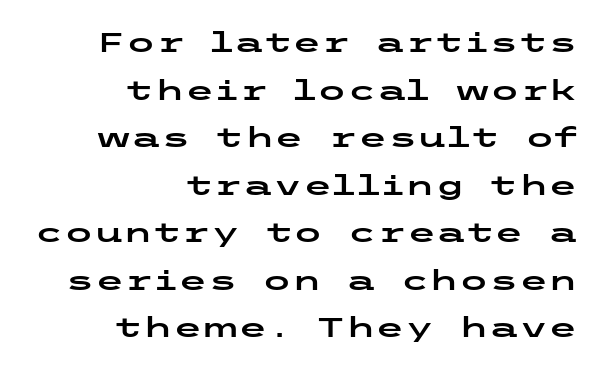
Q: Is the text italic (slanted)? A: No, it is upright.
Q: Is the text underlined? A: No.
Q: How is the paragraph aligned? A: Right-aligned.
Q: Is the spacing between letters normal or unusually wide? A: Normal.
